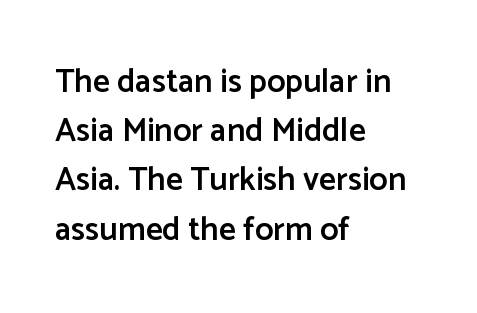
{"serif": "no", "italic": "no", "bold": "semi", "weight": "semibold", "width": "normal", "stroke_contrast": "low", "x_height": "medium", "monospaced": "no", "underline": "no", "align": "left", "line_spacing": "normal", "line_spacing_ratio": 1.49, "letter_spacing": "normal", "letter_spacing_em": 0.0, "glyph_px": 33}
